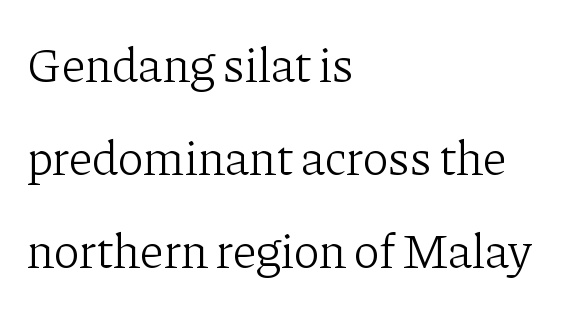
What stands out about the letter spacing? Nothing — it is the standard amount. These lines are rendered in a variable-pitch font. The paragraph shown leans on its left margin. Vertical strokes here are truly vertical. The string is rendered with underlining switched off.
